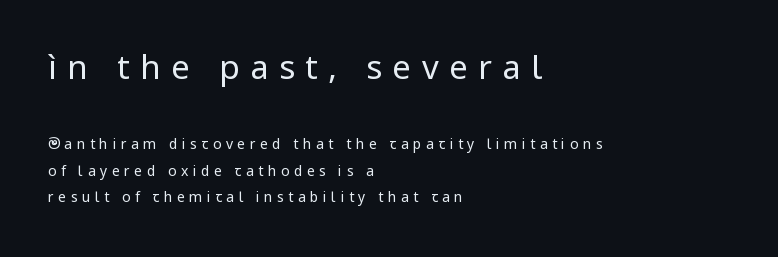
Q: Is the text bold? A: No.
Q: Is the text italic (slanted)? A: No, it is upright.
Q: Is the typeface a serif or a sans-serif typeface? A: Sans-serif.
Q: Is the text underlined? A: No.
Q: How is the paragraph aligned? A: Left-aligned.
Q: Is the spacing between letters normal or unusually wide? A: Unusually wide.
Q: Which block of text is set in a larger size, the first (top) or the second (bottom)? A: The first (top) one.
Q: Width (condensed, normal, or wide)? A: Normal.
Q: Stroke contrast? A: Low.
Q: x-height? A: Medium.
Q: Monospaced? A: No.
